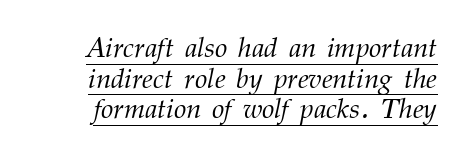
The typesetter has applied underlining to the passage shown. Typographically, this falls in the serif category. The letters are slanted; this is an italic face. Think standard paragraph weight, or any step lighter than that. Honestly, the rows look squashed on top of each other.
